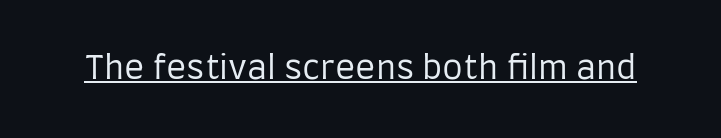
{"serif": "no", "italic": "no", "bold": "no", "weight": "regular", "width": "condensed", "stroke_contrast": "low", "x_height": "large", "monospaced": "no", "underline": "yes", "letter_spacing": "normal", "letter_spacing_em": 0.0, "glyph_px": 33}
